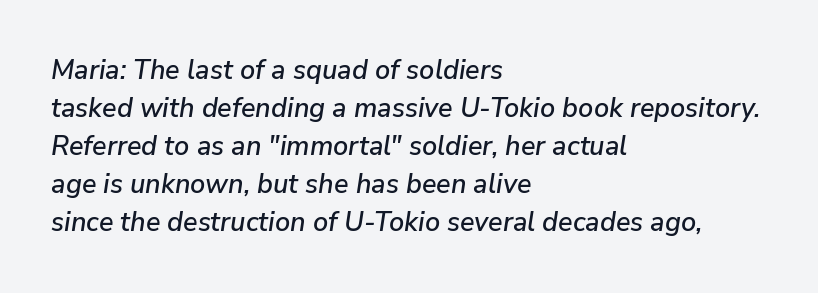
Characters follow at the spacing the type designer built in. Rule under the text: the space is simply empty. Compared with ordinary roman type, these characters are visibly tilted. The line-height multiplier appears to be the usual default.
